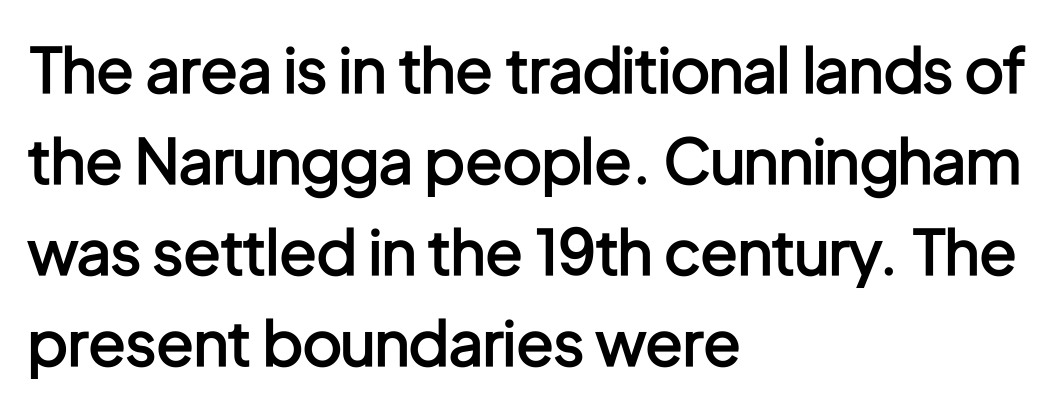
The image shows 62 px semibold, condensed sans-serif type, upright; set left-aligned, normal line spacing (1.47x), normal letter spacing, not underlined; low stroke contrast and a medium x-height.
